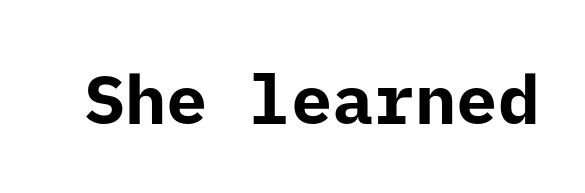
{"serif": "no", "italic": "no", "bold": "yes", "weight": "bold", "width": "normal", "stroke_contrast": "low", "x_height": "medium", "underline": "no", "letter_spacing": "normal", "letter_spacing_em": 0.0, "glyph_px": 69}
